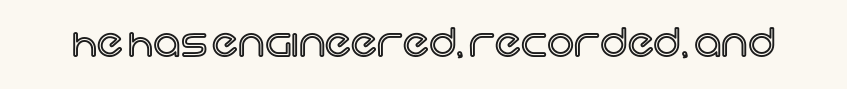
{"italic": "no", "width": "normal", "x_height": "large", "monospaced": "no", "underline": "no", "letter_spacing": "normal", "letter_spacing_em": 0.0, "glyph_px": 38}
